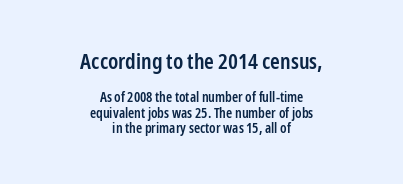
The image shows 22 px text type, upright; set centered, tight line spacing (1.11x), normal letter spacing, not underlined; the first (top) block is 1.57x larger.
